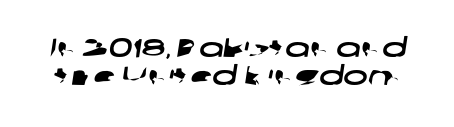
{"underline": "no", "line_spacing": "tight", "line_spacing_ratio": 1.06, "letter_spacing": "normal", "letter_spacing_em": 0.0, "glyph_px": 26}
